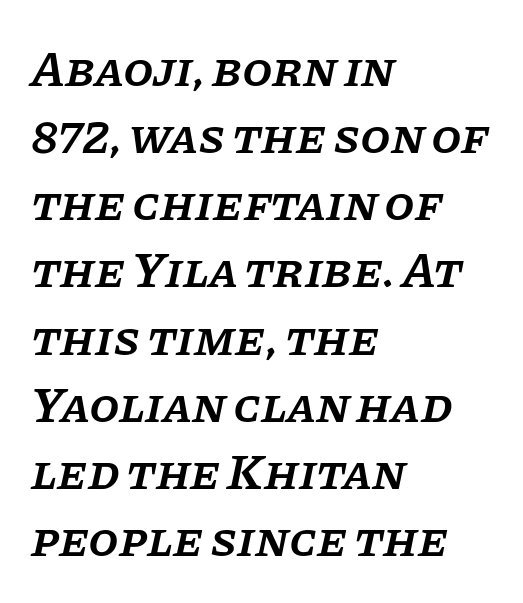
Q: Is the text bold? A: Semi-bold.
Q: Is the text italic (slanted)? A: Yes, it leans right by about 11 degrees.
Q: Is the typeface a serif or a sans-serif typeface? A: Serif.
Q: Is the text underlined? A: No.
Q: How is the paragraph aligned? A: Left-aligned.
Q: Is the spacing between letters normal or unusually wide? A: Normal.
Q: Is the spacing between lines tight, normal or loose? A: Normal.
Q: Width (condensed, normal, or wide)? A: Normal.
Q: Stroke contrast? A: Low.
Q: x-height? A: Large.
Q: Monospaced? A: No.
